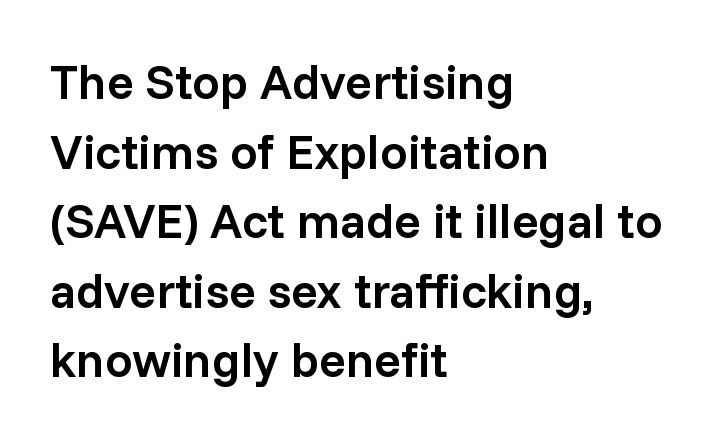
Q: Is the text bold? A: Semi-bold.
Q: Is the text italic (slanted)? A: No, it is upright.
Q: Is the typeface a serif or a sans-serif typeface? A: Sans-serif.
Q: Is the text underlined? A: No.
Q: How is the paragraph aligned? A: Left-aligned.
Q: Is the spacing between letters normal or unusually wide? A: Normal.
Q: Is the spacing between lines tight, normal or loose? A: Normal.
Q: Width (condensed, normal, or wide)? A: Normal.
Q: Stroke contrast? A: Low.
Q: x-height? A: Medium.
Q: Monospaced? A: No.
